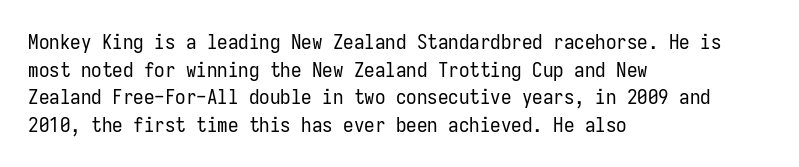
{"italic": "no", "bold": "no", "underline": "no", "align": "left", "line_spacing": "normal", "line_spacing_ratio": 1.32, "letter_spacing": "normal", "letter_spacing_em": 0.0, "glyph_px": 21}
